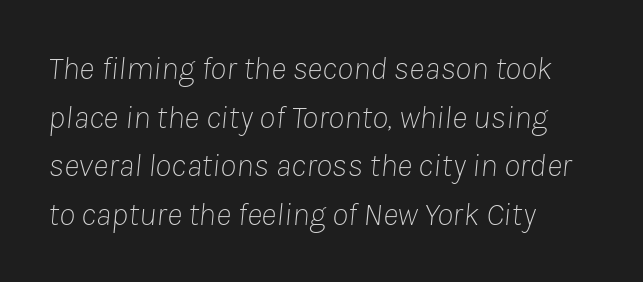
{"italic": "yes", "lean": "right", "slant_degrees": 8, "bold": "no", "weight": "thin", "width": "normal", "stroke_contrast": "low", "x_height": "medium", "monospaced": "no", "underline": "no", "align": "left", "line_spacing": "normal", "line_spacing_ratio": 1.47, "letter_spacing": "normal", "letter_spacing_em": 0.0, "glyph_px": 33}
